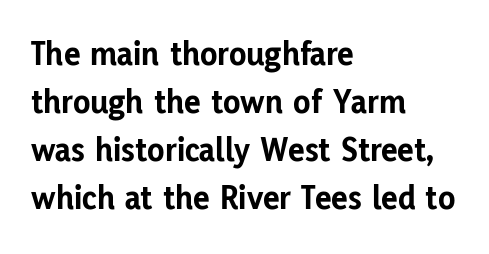
Is the block centered? No — it sits flush against the left margin. Is the type bold? Yes — the strokes are clearly thick and heavy. You can tell from the bare stems that sans-serif type was used. This sample has the flowing, uneven cadence of proportional lettering. The designer left line spacing at the default. Descenders hang freely into open space.
